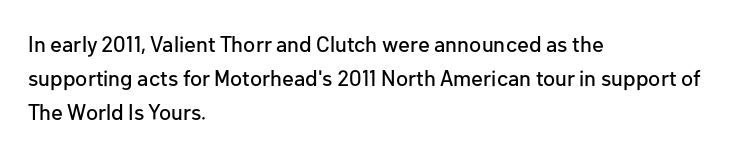
Q: Is the text italic (slanted)? A: No, it is upright.
Q: Is the text underlined? A: No.
Q: How is the paragraph aligned? A: Left-aligned.
Q: Is the spacing between letters normal or unusually wide? A: Normal.
Q: Is the spacing between lines tight, normal or loose? A: Normal.
